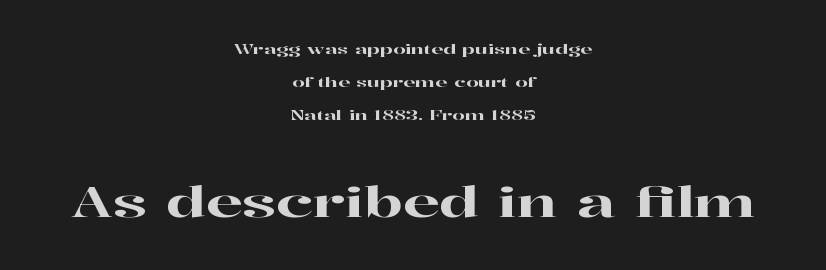
Regarding serifs, this sample has them. The string is rendered with underlining switched off. Vertical strokes here are truly vertical. Rows of type keep a wide berth in the vertical direction. Spacing verdict: proportional, widths tailored to each character. Compare the two chunks: the lower has the greater cap height.
